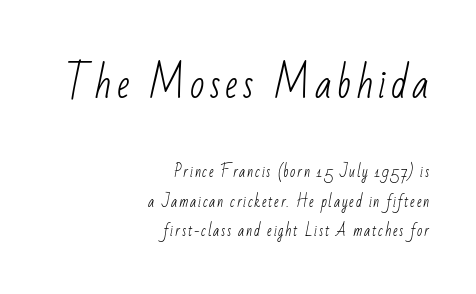
The image shows 38 px light, condensed sans-serif type; set right-aligned, loose line spacing (2.12x), not underlined; the first (top) block is 2.71x larger; low stroke contrast and a small x-height.
